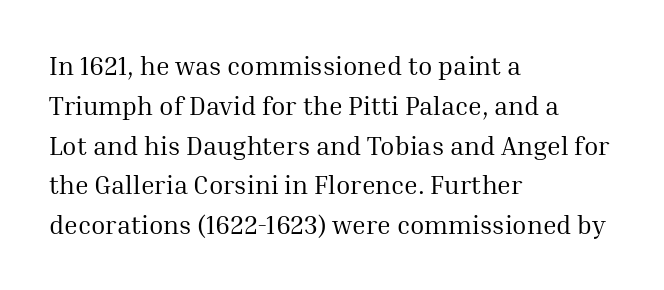
{"italic": "no", "bold": "no", "underline": "no", "align": "left", "line_spacing": "normal", "line_spacing_ratio": 1.53, "letter_spacing": "normal", "letter_spacing_em": 0.0, "glyph_px": 26}
